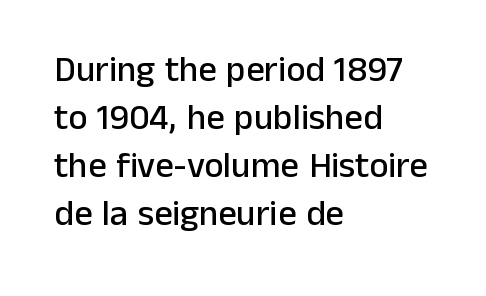
Just letters on the line, the space beneath them empty. This is roman type, the default non-slanted kind. Looks like regular typesetting: each glyph gets only the width it needs. Short note: letters normally spaced. This sample is left-justified, so line endings fall wherever the words run out. Vertical spacing — default.
